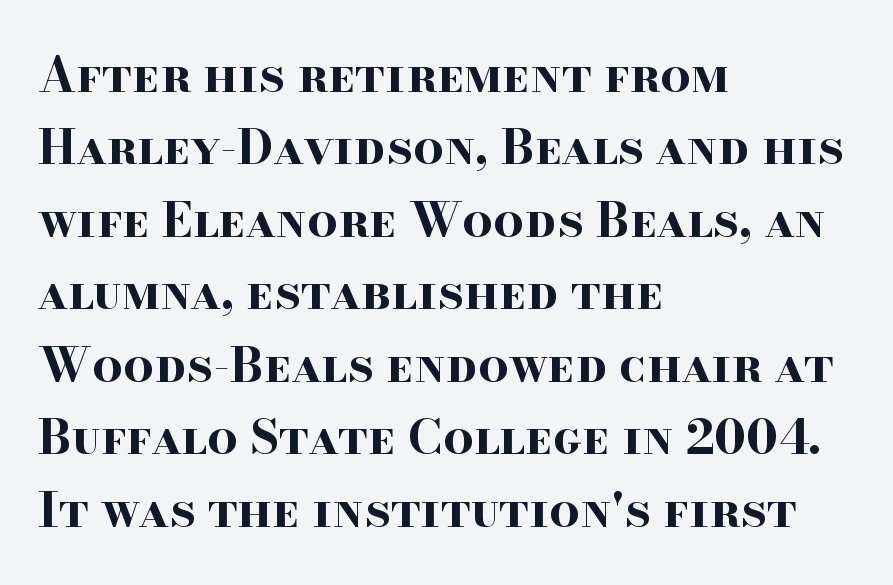
Q: Is the text bold? A: Yes.
Q: Is the text italic (slanted)? A: No, it is upright.
Q: Is the typeface a serif or a sans-serif typeface? A: Serif.
Q: Is the text underlined? A: No.
Q: How is the paragraph aligned? A: Left-aligned.
Q: Is the spacing between letters normal or unusually wide? A: Normal.
Q: Is the spacing between lines tight, normal or loose? A: Normal.
Q: Width (condensed, normal, or wide)? A: Wide.
Q: Stroke contrast? A: High.
Q: x-height? A: Small.
Q: Monospaced? A: No.
